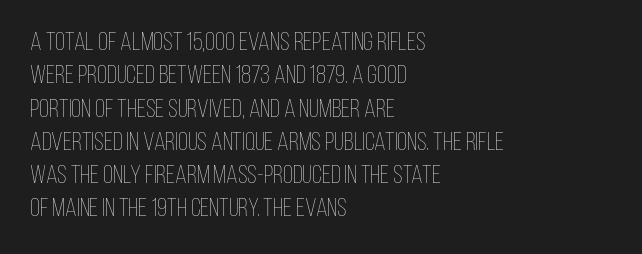
Q: Is the text bold? A: No.
Q: Is the text italic (slanted)? A: No, it is upright.
Q: Is the text underlined? A: No.
Q: How is the paragraph aligned? A: Left-aligned.
Q: Is the spacing between letters normal or unusually wide? A: Normal.
Q: Is the spacing between lines tight, normal or loose? A: Normal.
